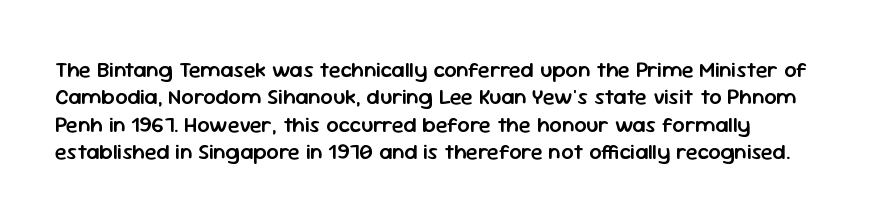
{"italic": "no", "bold": "semi", "underline": "no", "align": "left", "line_spacing": "normal", "line_spacing_ratio": 1.25, "letter_spacing": "normal", "letter_spacing_em": 0.0, "glyph_px": 22}
